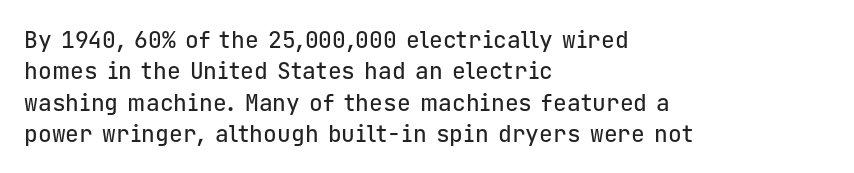
The passage shown is not underscored anywhere. The line texture is even and compact thanks to regular tracking. Nope, not italic — everything's standing straight. Each line starts at the same left margin while the right side varies. Notice how descenders clear the ascenders below comfortably — that's standard leading.
